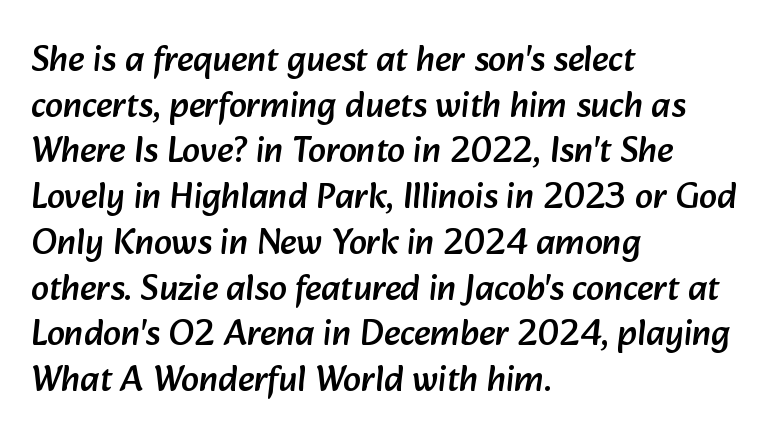
{"serif": "no", "width": "normal", "stroke_contrast": "low", "x_height": "medium", "monospaced": "no", "underline": "no", "align": "left", "line_spacing": "normal", "line_spacing_ratio": 1.27, "letter_spacing": "normal", "letter_spacing_em": 0.0, "glyph_px": 36}
